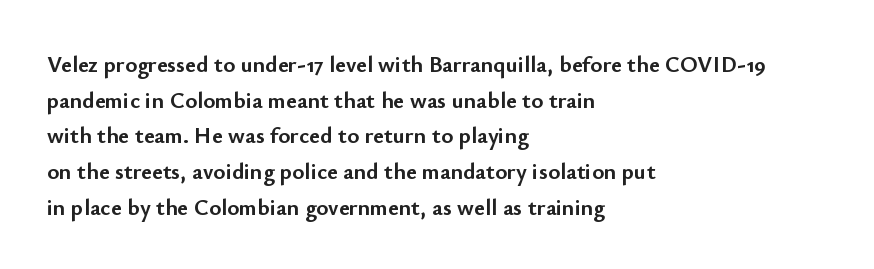
The image shows 23 px bold type, upright; set left-aligned, normal line spacing (1.55x), normal letter spacing, not underlined.
